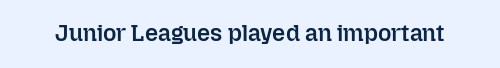
No extra tracking has been applied to these lines. The area under the type is left untouched. Weight: semibold (demi). If you drew a line through each stem, it would be perfectly vertical.
